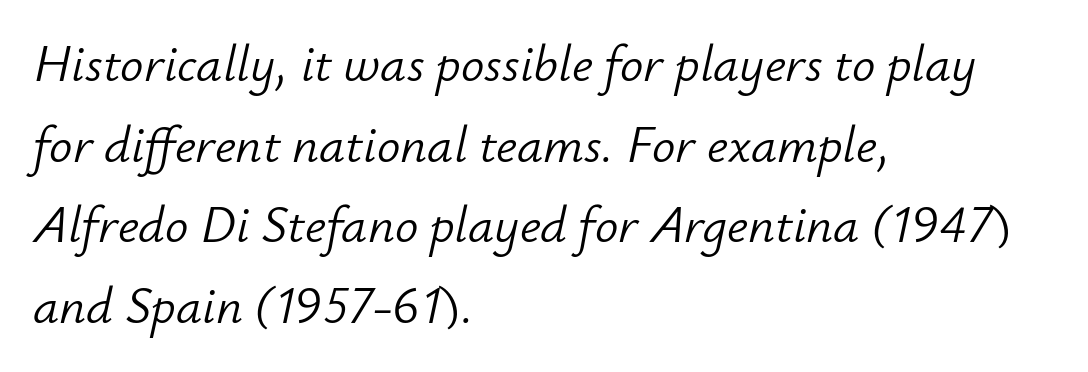
The image shows 52 px light type, italic (leaning right); set left-aligned, normal line spacing (1.55x), normal letter spacing, not underlined; low stroke contrast and a small x-height.
